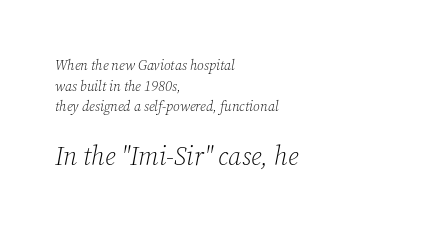
The image shows 26 px text type, italic (leaning right); set left-aligned, normal line spacing (1.48x), normal letter spacing, not underlined; the second (bottom) block is 1.86x larger.
